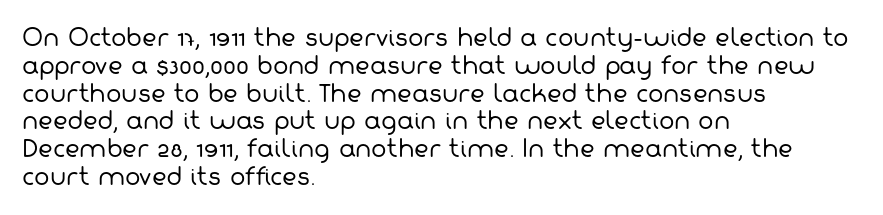
The image shows 23 px text type; set left-aligned, line spacing 1.21x, normal letter spacing, not underlined.
